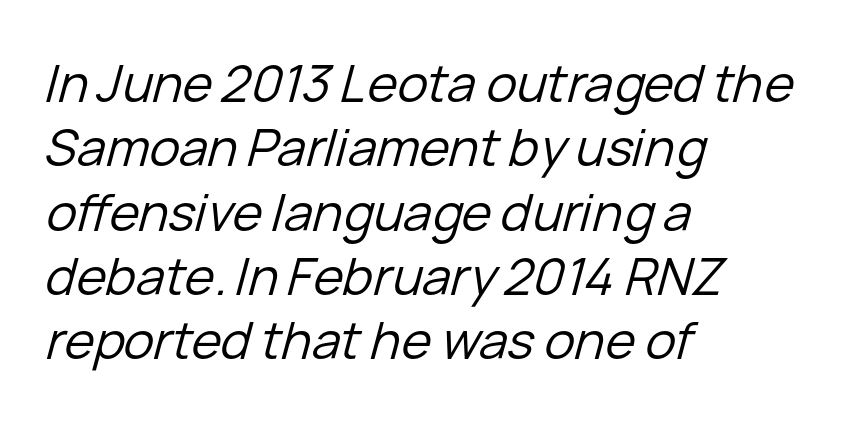
All the whitespace from short lines collects on the right. Nobody drew a line under any word here. The typography opts for an oblique posture over an upright one. The typesetting does not lean heavy: it is not bold. Rows of type keep a routine distance in the vertical direction.
